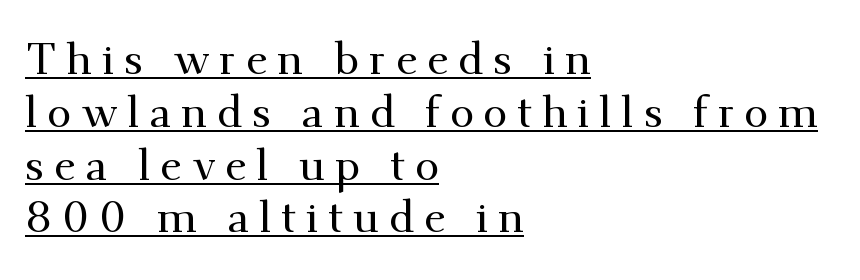
{"serif": "yes", "italic": "no", "width": "normal", "stroke_contrast": "medium", "x_height": "small", "monospaced": "no", "underline": "yes", "align": "left", "line_spacing_ratio": 1.2, "letter_spacing": "wide", "letter_spacing_em": 0.22, "glyph_px": 44}
